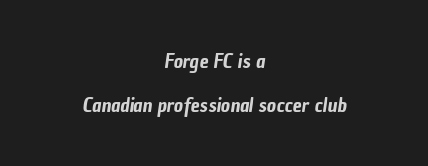
Q: Is the text underlined? A: No.
Q: How is the paragraph aligned? A: Centered.
Q: Is the spacing between letters normal or unusually wide? A: Normal.
Q: Is the spacing between lines tight, normal or loose? A: Loose.
